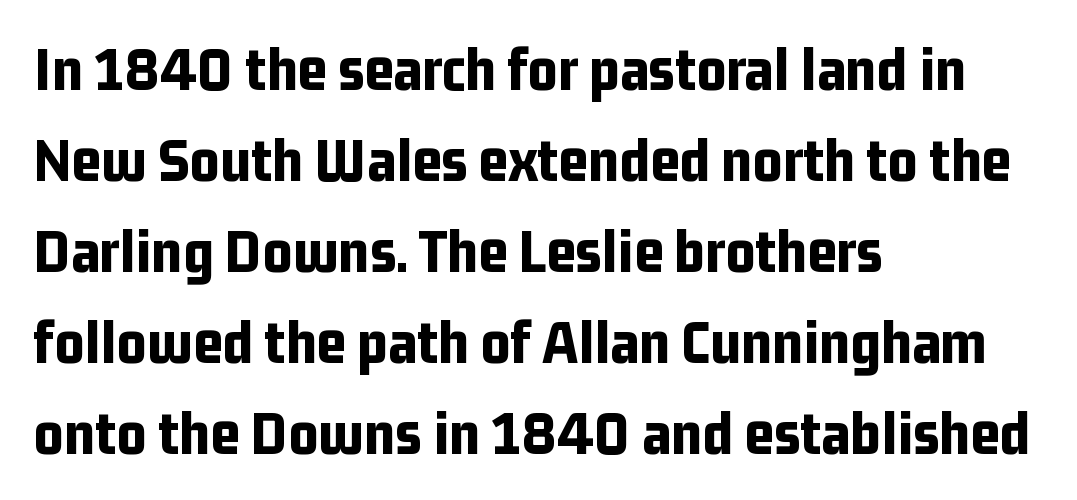
Q: Is the text bold? A: Yes.
Q: Is the text italic (slanted)? A: No, it is upright.
Q: Is the typeface a serif or a sans-serif typeface? A: Sans-serif.
Q: Is the text underlined? A: No.
Q: How is the paragraph aligned? A: Left-aligned.
Q: Is the spacing between letters normal or unusually wide? A: Normal.
Q: Is the spacing between lines tight, normal or loose? A: Normal.
Q: Width (condensed, normal, or wide)? A: Condensed.
Q: Stroke contrast? A: Low.
Q: x-height? A: Medium.
Q: Monospaced? A: No.
